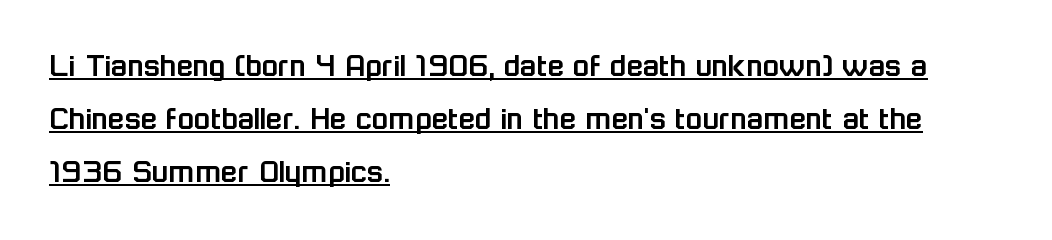
Honestly, the row spacing looks completely unremarkable. The font's upright variant was chosen for this text. The face used here is proportionally spaced, like ordinary book or web type. Is the block centered? No — it sits flush against the left margin.
